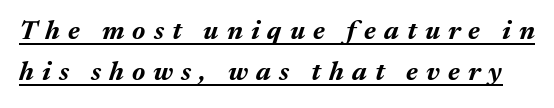
The image shows 27 px bold type, italic (leaning right); set normal line spacing (1.53x), unusually wide letter spacing (+0.3 em), underlined.
